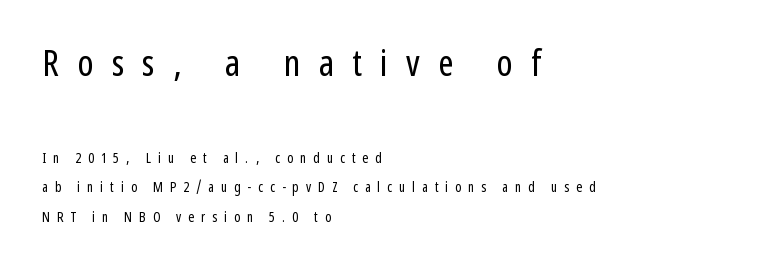
The lines are quadded left. Honestly, the rows look like they've been pulled way apart. Between these two stacked blocks, the higher one wins on size. The gaps between neighbouring characters are conspicuously large.
